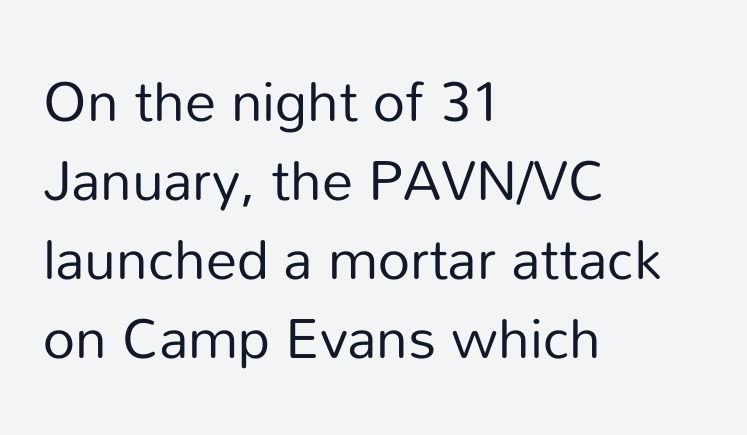
The image shows 56 px regular-weight sans-serif type, upright; set left-aligned, normal line spacing (1.41x), normal letter spacing, not underlined; low stroke contrast and a medium x-height.
